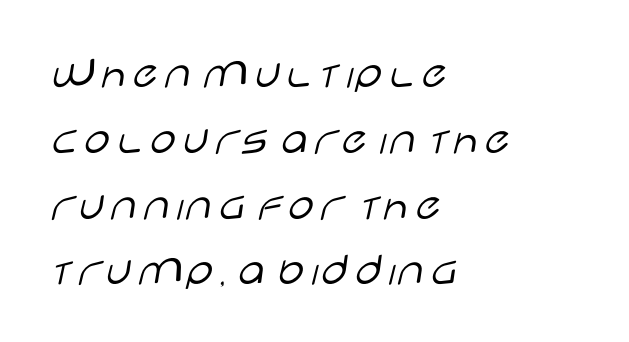
{"serif": "no", "bold": "no", "weight": "light", "width": "wide", "stroke_contrast": "low", "x_height": "large", "monospaced": "no", "underline": "no", "align": "left", "line_spacing": "normal", "line_spacing_ratio": 1.4, "letter_spacing": "normal", "letter_spacing_em": 0.0, "glyph_px": 47}
